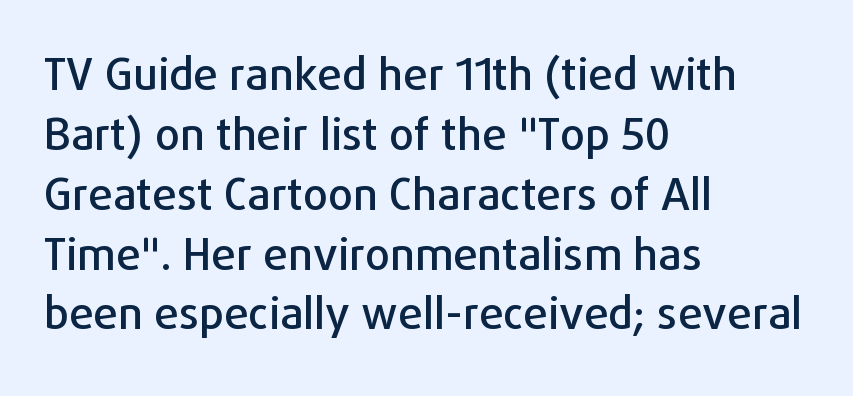
{"serif": "no", "italic": "no", "width": "normal", "stroke_contrast": "low", "x_height": "medium", "monospaced": "no", "underline": "no", "align": "left", "line_spacing": "normal", "line_spacing_ratio": 1.36, "letter_spacing": "normal", "letter_spacing_em": 0.0, "glyph_px": 44}
